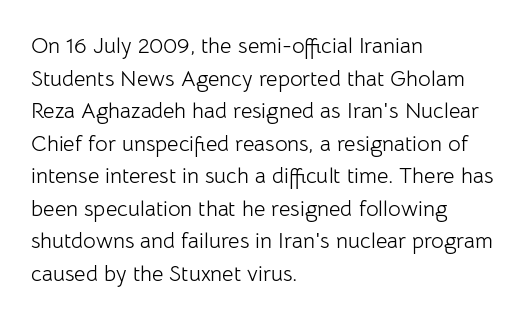
{"italic": "no", "bold": "no", "underline": "no", "align": "left", "line_spacing": "normal", "line_spacing_ratio": 1.48, "letter_spacing": "normal", "letter_spacing_em": 0.0, "glyph_px": 22}
